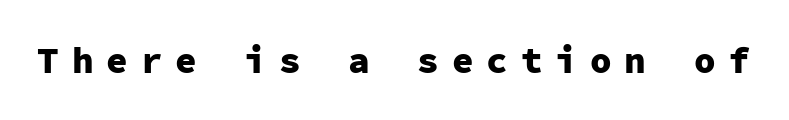
No feet cap the strokes, marking this as sans-serif type. The letters are spread apart with noticeably loose tracking. Looks like terminal output: every glyph gets an equal slot. This is the regular roman posture of the typeface. Notice how thick the strokes are: this is what a full bold looks like. Check under the words: just untouched page.
